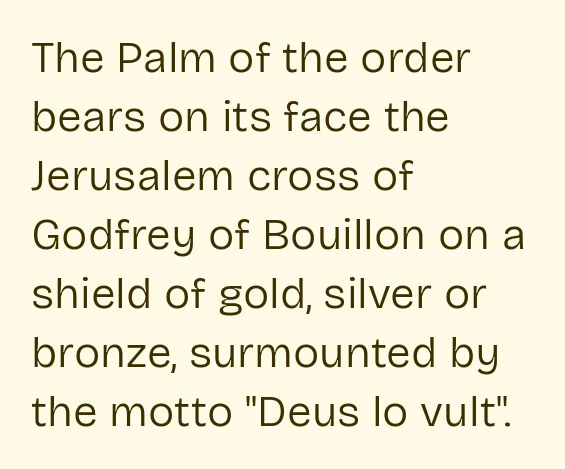
{"serif": "no", "italic": "no", "bold": "no", "weight": "regular", "width": "normal", "stroke_contrast": "low", "x_height": "medium", "monospaced": "no", "underline": "no", "align": "left", "line_spacing": "normal", "line_spacing_ratio": 1.34, "letter_spacing": "normal", "letter_spacing_em": 0.0, "glyph_px": 44}
